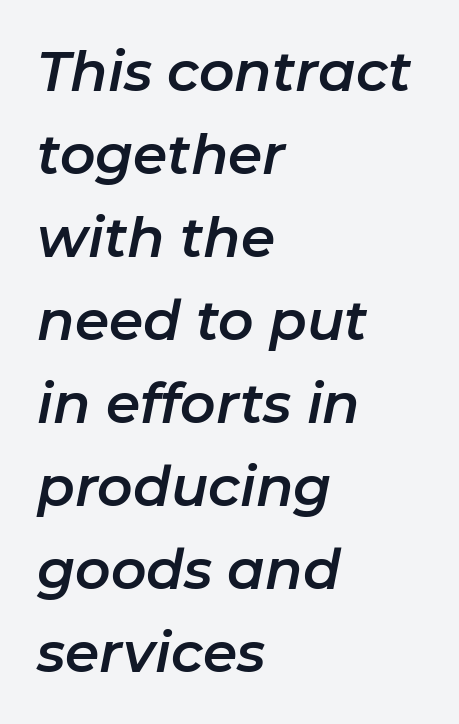
Q: Is the text italic (slanted)? A: Yes, it leans right by about 11 degrees.
Q: Is the text underlined? A: No.
Q: How is the paragraph aligned? A: Left-aligned.
Q: Is the spacing between letters normal or unusually wide? A: Normal.
Q: Is the spacing between lines tight, normal or loose? A: Normal.
Q: Width (condensed, normal, or wide)? A: Normal.
Q: Stroke contrast? A: Low.
Q: x-height? A: Medium.
Q: Monospaced? A: No.
